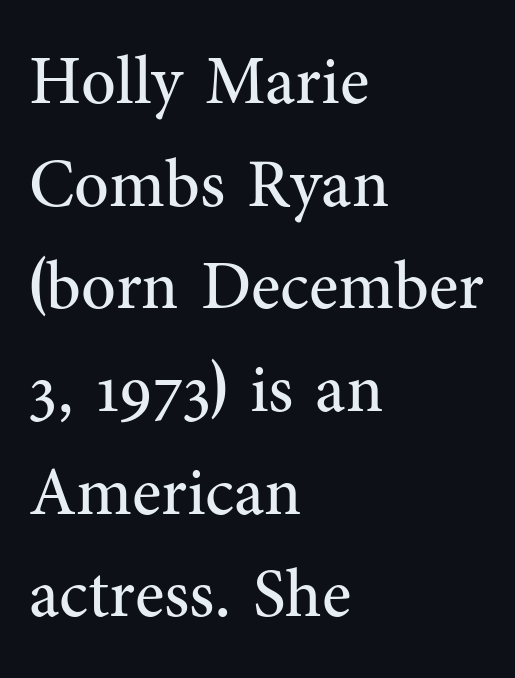
Each line starts at the same left margin while the right side varies. Small tapered or slab feet sit at the stroke ends, so this counts as serif. The weight would be labelled regular, book, light, or lighter still. Words appear dense and cohesive because spacing is normal.
